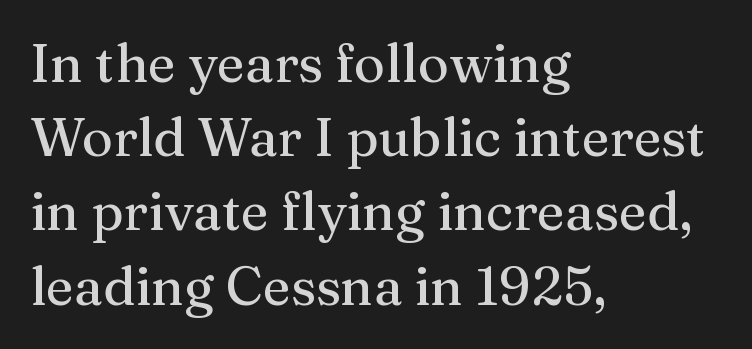
Q: Is the text italic (slanted)? A: No, it is upright.
Q: Is the typeface a serif or a sans-serif typeface? A: Serif.
Q: Is the text underlined? A: No.
Q: How is the paragraph aligned? A: Left-aligned.
Q: Is the spacing between letters normal or unusually wide? A: Normal.
Q: Is the spacing between lines tight, normal or loose? A: Normal.
Q: Width (condensed, normal, or wide)? A: Normal.
Q: Stroke contrast? A: Medium.
Q: x-height? A: Medium.
Q: Monospaced? A: No.
